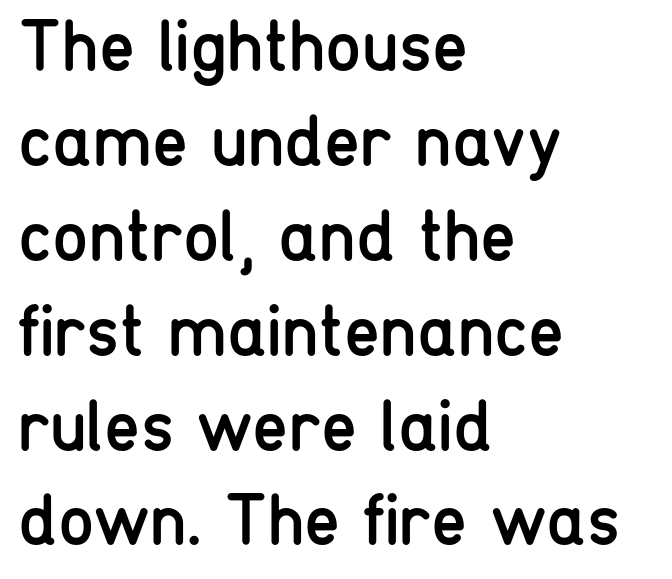
What kind of face is this? One without serifs — a sans. Is there much room between lines? A standard amount, neither cramped nor airy. Horizontal alignment here is leftward, the default for most running prose. The face used here is proportionally spaced, like ordinary book or web type.
